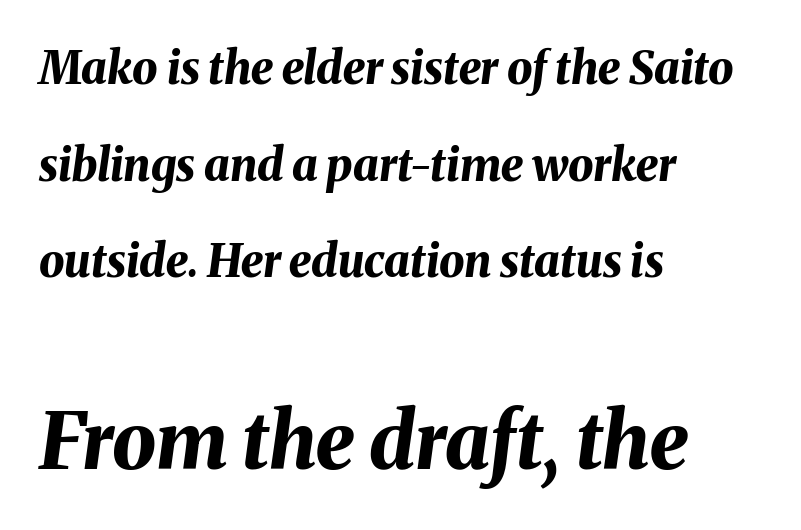
The image shows 78 px bold type, italic (leaning right); set left-aligned, loose line spacing (2.15x), normal letter spacing, not underlined; the second (bottom) block is 1.73x larger; medium stroke contrast and a medium x-height.
